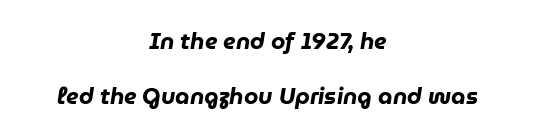
{"italic": "yes", "lean": "right", "slant_degrees": 9, "bold": "yes", "underline": "no", "align": "center", "line_spacing": "loose", "line_spacing_ratio": 2.41, "letter_spacing": "normal", "letter_spacing_em": 0.0, "glyph_px": 23}
